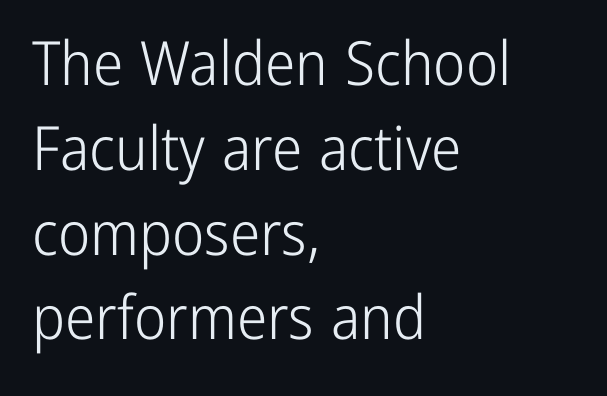
The image shows 61 px light, condensed sans-serif type, upright; set left-aligned, normal line spacing (1.39x), normal letter spacing, not underlined; low stroke contrast and a medium x-height.
